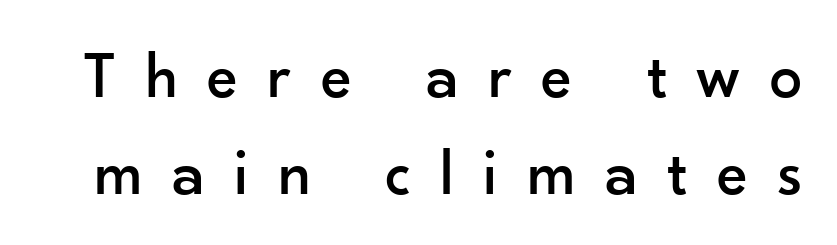
{"serif": "no", "italic": "no", "width": "normal", "stroke_contrast": "low", "x_height": "small", "monospaced": "no", "underline": "no", "line_spacing": "normal", "line_spacing_ratio": 1.5, "letter_spacing": "wide", "letter_spacing_em": 0.45, "glyph_px": 65}
